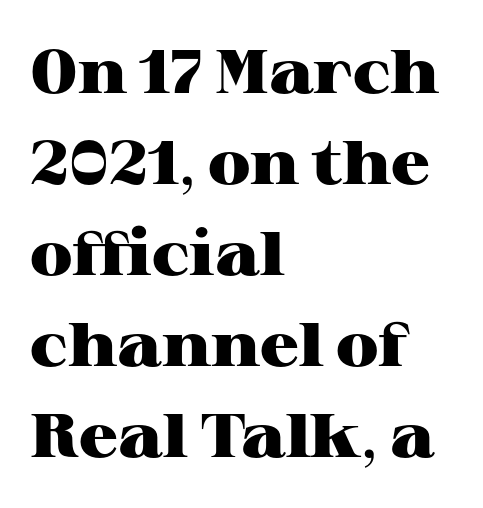
The image shows 61 px heavy, wide serif type, upright; set left-aligned, normal line spacing (1.49x), normal letter spacing, not underlined; high stroke contrast and a medium x-height.
